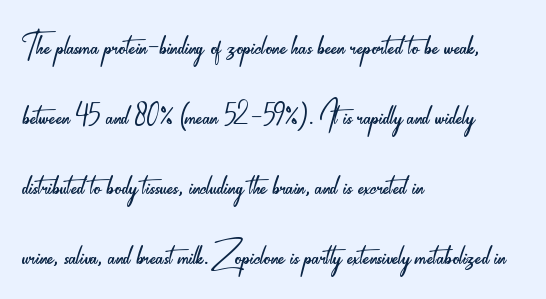
Q: Is the text bold? A: No.
Q: Is the text italic (slanted)? A: Yes.
Q: Is the typeface a serif or a sans-serif typeface? A: Sans-serif.
Q: Is the text underlined? A: No.
Q: How is the paragraph aligned? A: Left-aligned.
Q: Is the spacing between letters normal or unusually wide? A: Normal.
Q: Is the spacing between lines tight, normal or loose? A: Normal.
Q: Width (condensed, normal, or wide)? A: Condensed.
Q: Stroke contrast? A: Low.
Q: x-height? A: Small.
Q: Monospaced? A: No.
